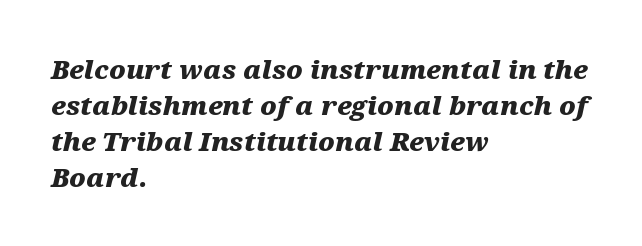
The image shows 26 px bold type, italic (leaning right); set left-aligned, normal line spacing (1.38x), normal letter spacing, not underlined.
